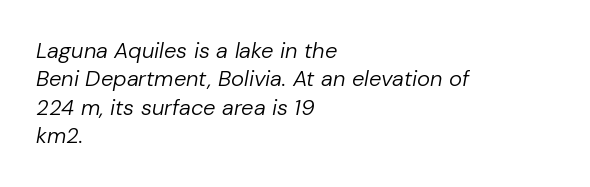
Q: Is the text bold? A: No.
Q: Is the text italic (slanted)? A: Yes, it leans right by about 10 degrees.
Q: Is the text underlined? A: No.
Q: How is the paragraph aligned? A: Left-aligned.
Q: Is the spacing between letters normal or unusually wide? A: Normal.
Q: Is the spacing between lines tight, normal or loose? A: Normal.
